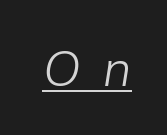
The image shows 49 px light type, italic (leaning right); set unusually wide letter spacing (+0.46 em), underlined; low stroke contrast and a medium x-height.
